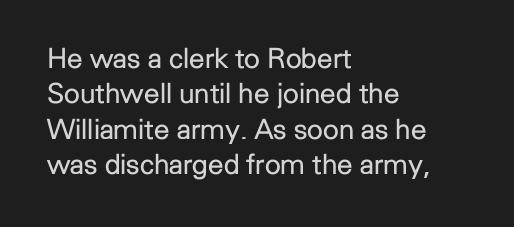
Q: Is the text bold? A: No.
Q: Is the text italic (slanted)? A: No, it is upright.
Q: Is the typeface a serif or a sans-serif typeface? A: Sans-serif.
Q: Is the text underlined? A: No.
Q: How is the paragraph aligned? A: Left-aligned.
Q: Is the spacing between letters normal or unusually wide? A: Normal.
Q: Is the spacing between lines tight, normal or loose? A: Normal.
Q: Width (condensed, normal, or wide)? A: Normal.
Q: Stroke contrast? A: Low.
Q: x-height? A: Medium.
Q: Monospaced? A: No.
